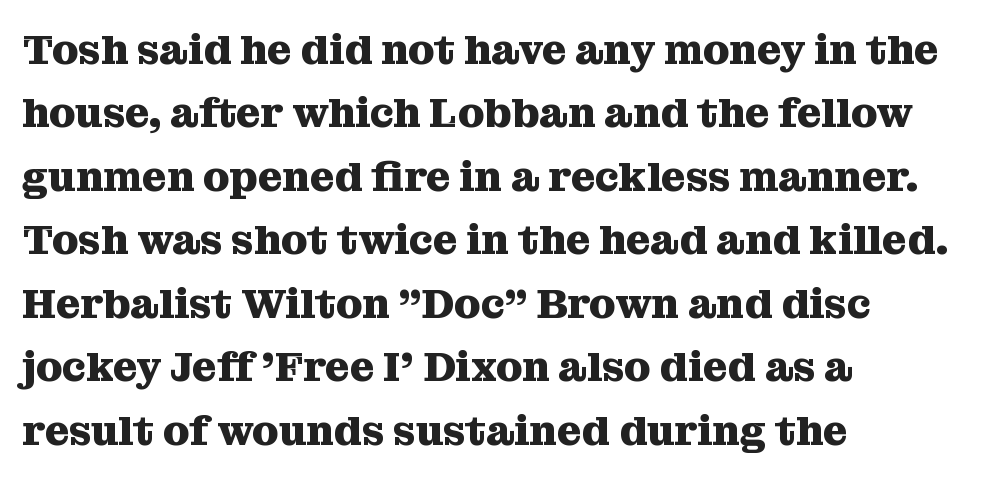
{"serif": "yes", "italic": "no", "bold": "yes", "weight": "heavy", "width": "normal", "stroke_contrast": "medium", "x_height": "medium", "monospaced": "no", "underline": "no", "align": "left", "line_spacing": "normal", "line_spacing_ratio": 1.51, "letter_spacing": "normal", "letter_spacing_em": 0.0, "glyph_px": 42}
